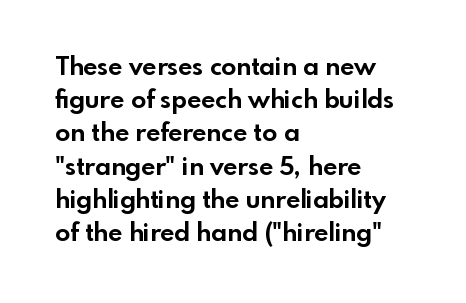
The image shows 25 px bold type, upright; set left-aligned, normal line spacing (1.33x), normal letter spacing, not underlined.
